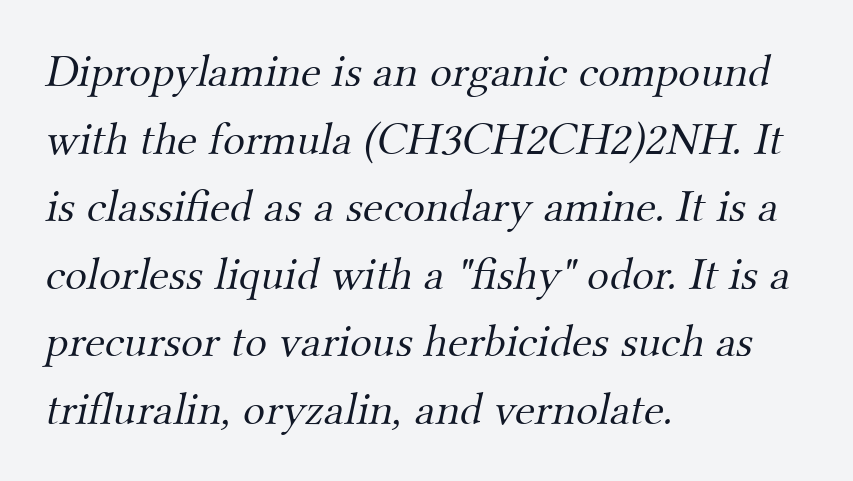
{"serif": "yes", "bold": "no", "weight": "light", "width": "normal", "stroke_contrast": "medium", "x_height": "small", "monospaced": "no", "underline": "no", "align": "left", "line_spacing": "normal", "line_spacing_ratio": 1.47, "letter_spacing": "normal", "letter_spacing_em": 0.0, "glyph_px": 46}
